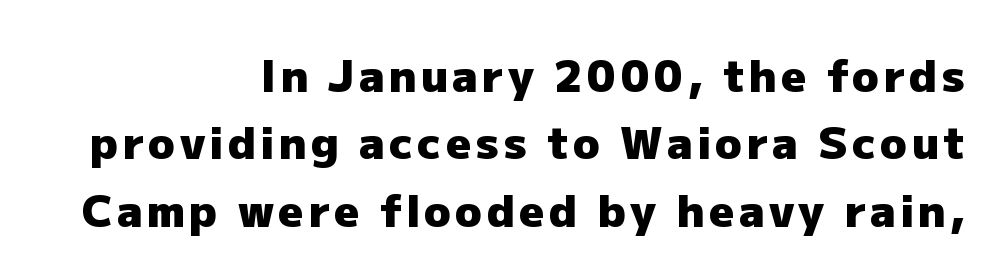
{"serif": "no", "italic": "no", "bold": "yes", "weight": "heavy", "width": "normal", "stroke_contrast": "low", "x_height": "medium", "monospaced": "no", "underline": "no", "align": "right", "line_spacing": "normal", "line_spacing_ratio": 1.53, "glyph_px": 44}
